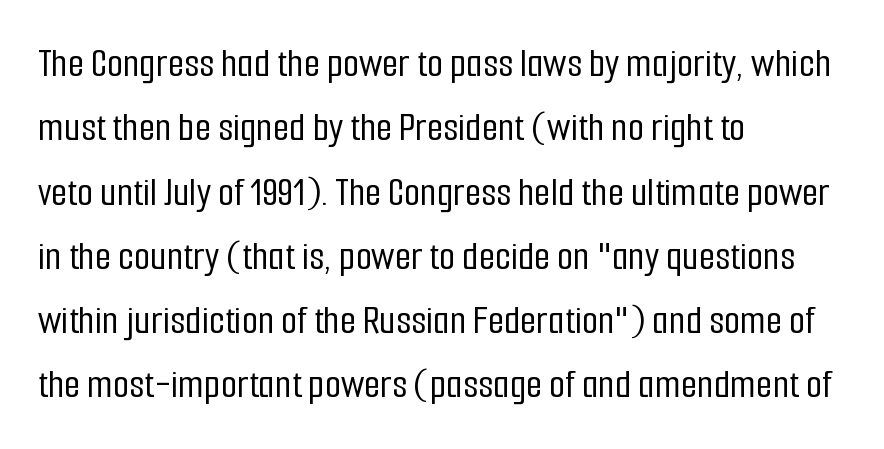
Are there feet on the stems? There aren't — it's a sans. Every stem runs plumb, perpendicular to the baseline. Character widths vary here, with narrow letters taking less room than wide ones. The block of text has a typical density, with ordinary space between rows. The rendering anchors every line to the left-hand side.
